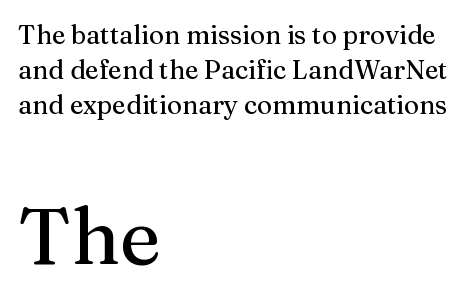
{"serif": "yes", "italic": "no", "width": "normal", "stroke_contrast": "medium", "x_height": "medium", "monospaced": "no", "underline": "no", "align": "left", "line_spacing": "normal", "line_spacing_ratio": 1.35, "letter_spacing": "normal", "letter_spacing_em": 0.0, "larger_block": "second", "size_ratio": 3.04, "glyph_px": 79}
